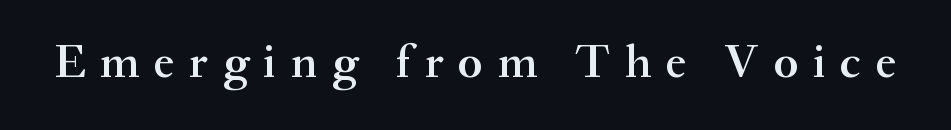
{"serif": "yes", "italic": "no", "bold": "semi", "weight": "semibold", "width": "normal", "stroke_contrast": "medium", "x_height": "small", "monospaced": "no", "underline": "no", "letter_spacing": "wide", "letter_spacing_em": 0.31, "glyph_px": 47}
